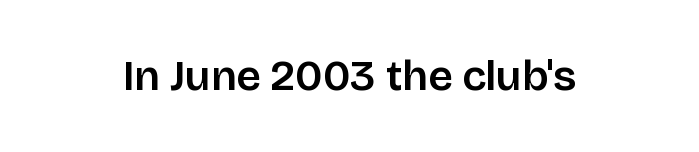
{"serif": "no", "italic": "no", "width": "normal", "stroke_contrast": "low", "x_height": "large", "monospaced": "no", "underline": "no", "letter_spacing": "normal", "letter_spacing_em": 0.0, "glyph_px": 43}
